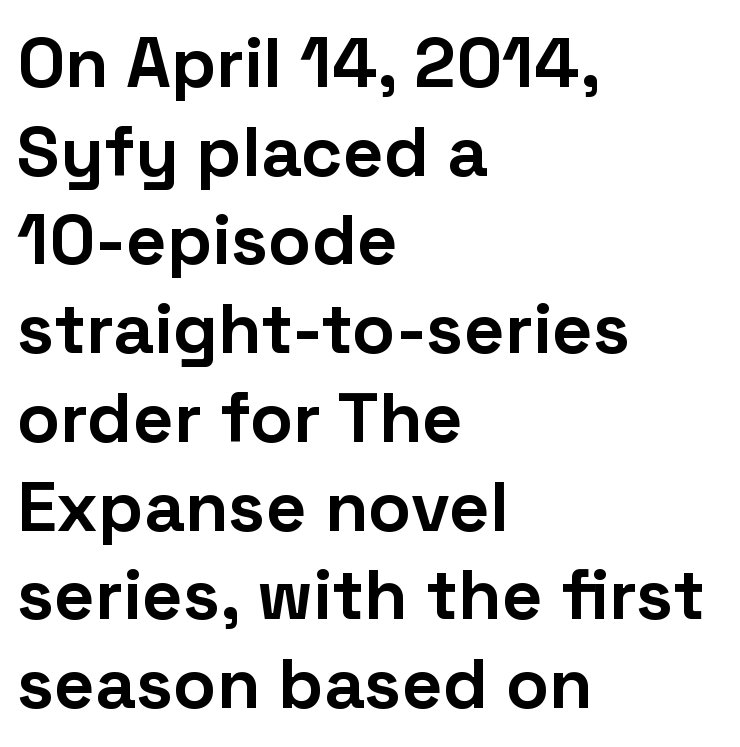
{"serif": "no", "italic": "no", "bold": "yes", "weight": "bold", "width": "normal", "stroke_contrast": "low", "x_height": "medium", "monospaced": "no", "underline": "no", "align": "left", "line_spacing": "normal", "line_spacing_ratio": 1.25, "letter_spacing": "normal", "letter_spacing_em": 0.0, "glyph_px": 71}
